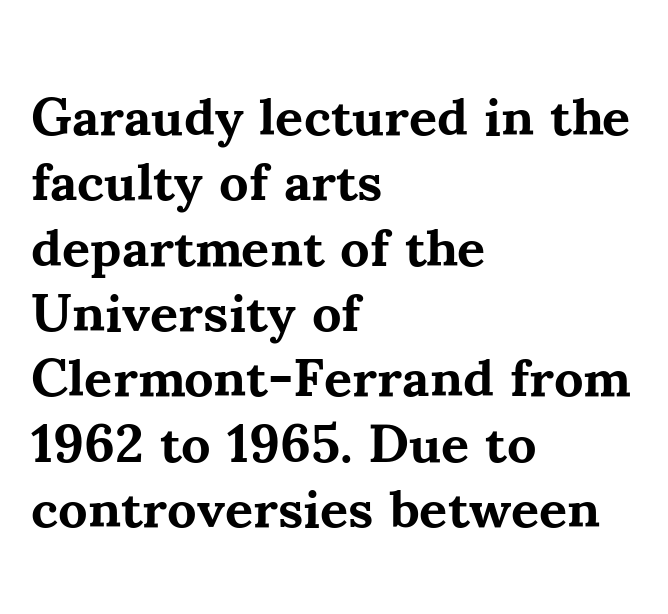
Q: Is the text bold? A: Yes.
Q: Is the text italic (slanted)? A: No, it is upright.
Q: Is the typeface a serif or a sans-serif typeface? A: Serif.
Q: Is the text underlined? A: No.
Q: How is the paragraph aligned? A: Left-aligned.
Q: Is the spacing between letters normal or unusually wide? A: Normal.
Q: Width (condensed, normal, or wide)? A: Normal.
Q: Stroke contrast? A: Medium.
Q: x-height? A: Small.
Q: Monospaced? A: No.
